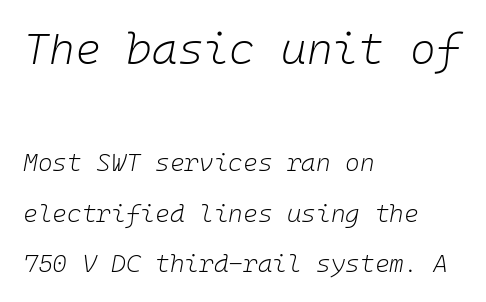
{"italic": "yes", "lean": "right", "slant_degrees": 10, "bold": "no", "weight": "light", "width": "normal", "stroke_contrast": "low", "x_height": "medium", "monospaced": "yes", "underline": "no", "align": "left", "line_spacing": "loose", "line_spacing_ratio": 2.02, "letter_spacing": "normal", "letter_spacing_em": 0.0, "larger_block": "first", "size_ratio": 1.76, "glyph_px": 44}
